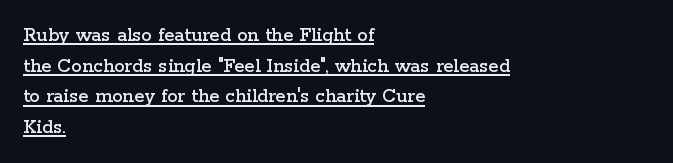
Leading: standard. The typesetter has applied underlining to the passage shown. Short and long lines alike share a common starting point at left. The axis of the letterforms is exactly vertical.
